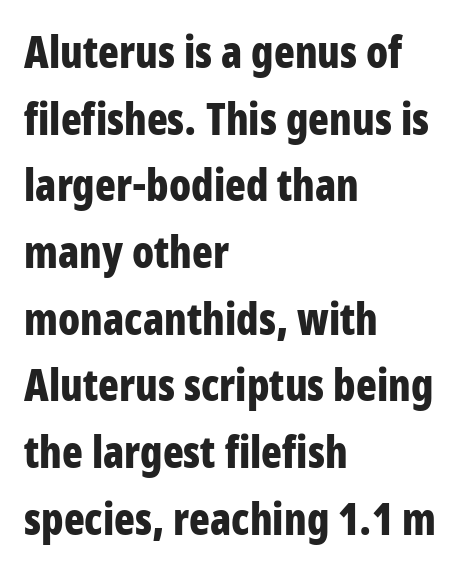
{"serif": "no", "italic": "no", "bold": "yes", "weight": "bold", "width": "condensed", "stroke_contrast": "low", "x_height": "large", "monospaced": "no", "underline": "no", "align": "left", "line_spacing": "normal", "line_spacing_ratio": 1.55, "letter_spacing": "normal", "letter_spacing_em": 0.0, "glyph_px": 43}
